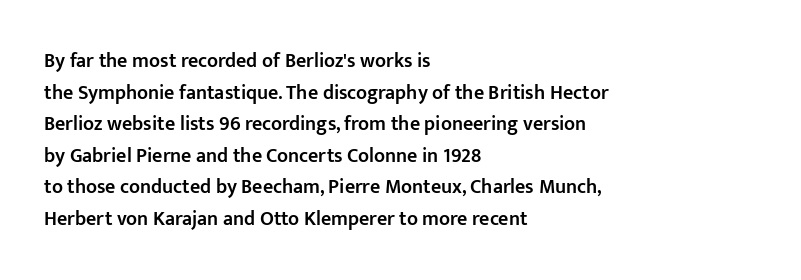
Q: Is the text bold? A: Semi-bold.
Q: Is the text italic (slanted)? A: No, it is upright.
Q: Is the text underlined? A: No.
Q: How is the paragraph aligned? A: Left-aligned.
Q: Is the spacing between letters normal or unusually wide? A: Normal.
Q: Is the spacing between lines tight, normal or loose? A: Normal.
